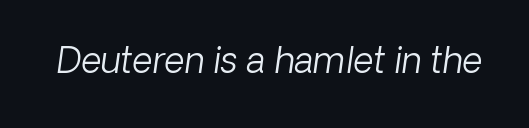
{"italic": "yes", "lean": "right", "slant_degrees": 8, "bold": "no", "weight": "light", "width": "normal", "stroke_contrast": "low", "x_height": "medium", "monospaced": "no", "underline": "no", "letter_spacing": "normal", "letter_spacing_em": 0.0, "glyph_px": 35}
